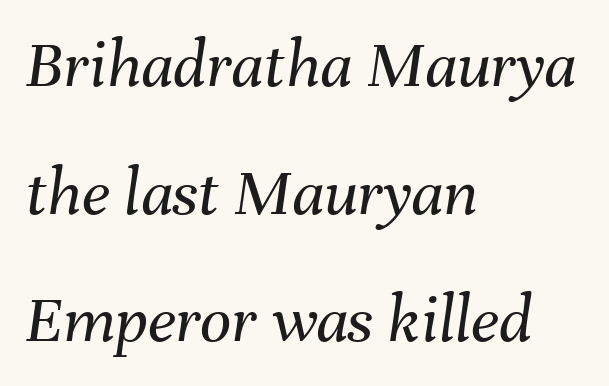
{"italic": "yes", "lean": "right", "slant_degrees": 8, "bold": "no", "weight": "regular", "width": "normal", "stroke_contrast": "medium", "x_height": "medium", "monospaced": "no", "underline": "no", "align": "left", "line_spacing_ratio": 1.85, "letter_spacing": "normal", "letter_spacing_em": 0.0, "glyph_px": 69}
